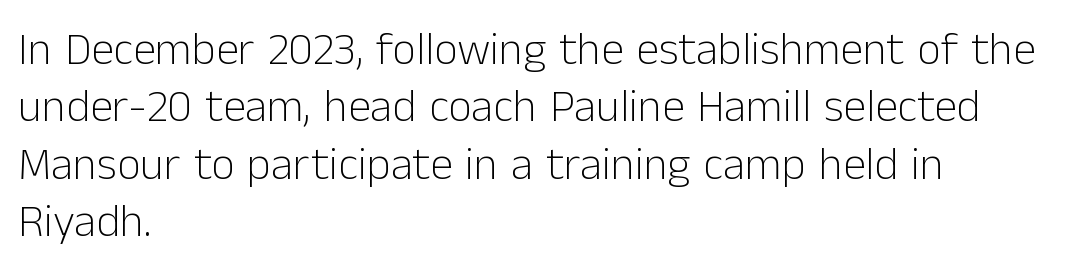
The image shows 46 px light sans-serif type, upright; set left-aligned, normal line spacing (1.25x), normal letter spacing, not underlined; low stroke contrast and a medium x-height.
